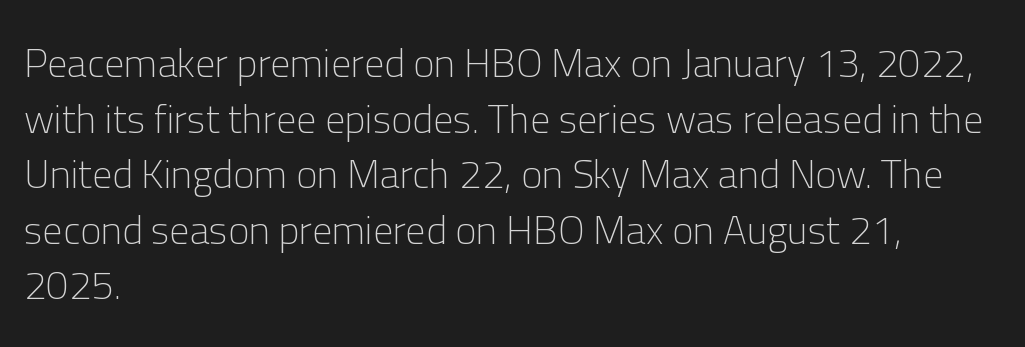
Posture: upright roman. Each stroke keeps to a modest, everyday thickness or less. The setting favours the left margin, as ordinary paragraphs usually do. Is this a sans? Yes — the strokes have no serifs. How are the letters spaced? Ordinarily, with no added tracking. Each new line begins a customary step beneath the previous one.
